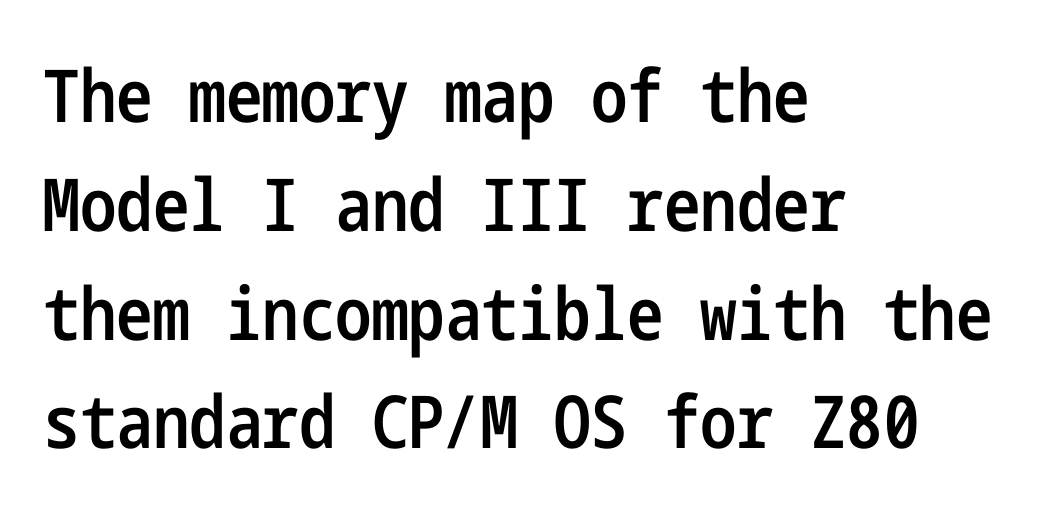
{"serif": "no", "italic": "no", "bold": "semi", "weight": "semibold", "width": "condensed", "stroke_contrast": "low", "x_height": "medium", "underline": "no", "align": "left", "line_spacing": "normal", "line_spacing_ratio": 1.49, "letter_spacing": "normal", "letter_spacing_em": 0.0, "glyph_px": 73}
